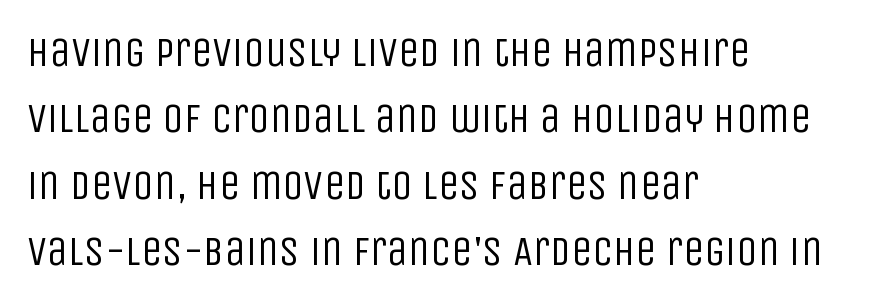
The image shows 42 px regular-weight, condensed sans-serif type, upright; set left-aligned, normal line spacing (1.58x), normal letter spacing, not underlined; low stroke contrast and a large x-height.
